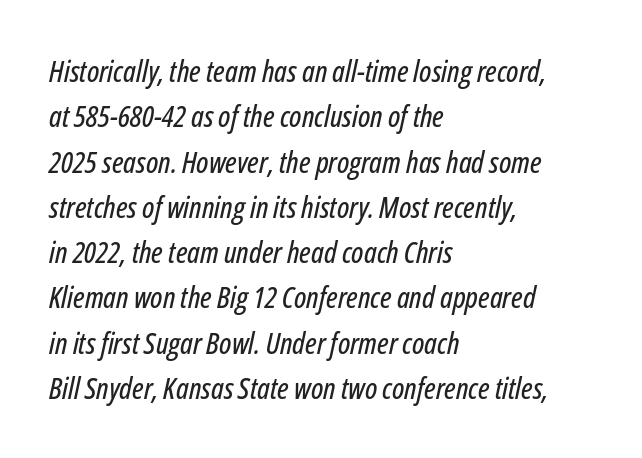
Q: Is the text italic (slanted)? A: Yes, it leans right by about 12 degrees.
Q: Is the text underlined? A: No.
Q: How is the paragraph aligned? A: Left-aligned.
Q: Is the spacing between letters normal or unusually wide? A: Normal.
Q: Is the spacing between lines tight, normal or loose? A: Normal.
Q: Width (condensed, normal, or wide)? A: Condensed.
Q: Stroke contrast? A: Low.
Q: x-height? A: Medium.
Q: Monospaced? A: No.
